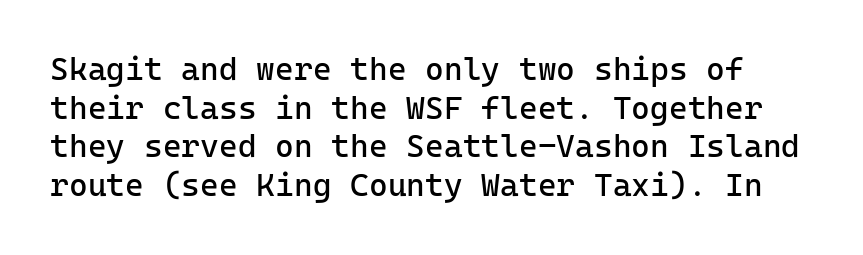
A quiet, ordinary-to-light weight characterises the typeface. A sans-serif font was chosen for this passage. Upright lettering throughout. Does extra space separate the letters? No, they use regular spacing. Plain, unruled lines of type.
